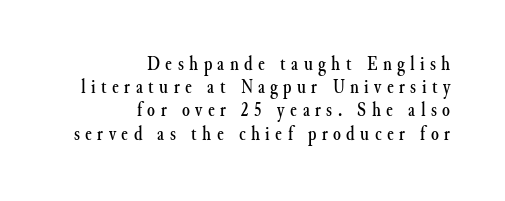
The image shows 20 px text type, upright; set right-aligned, line spacing 1.16x, unusually wide letter spacing (+0.27 em), not underlined.
